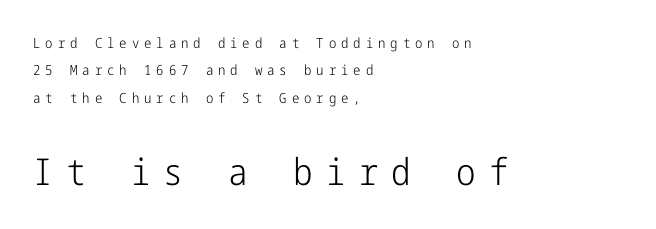
Q: Is the text bold? A: No.
Q: Is the text italic (slanted)? A: No, it is upright.
Q: Is the typeface a serif or a sans-serif typeface? A: Sans-serif.
Q: Is the text underlined? A: No.
Q: How is the paragraph aligned? A: Left-aligned.
Q: Is the spacing between letters normal or unusually wide? A: Unusually wide.
Q: Is the spacing between lines tight, normal or loose? A: Loose.
Q: Which block of text is set in a larger size, the first (top) or the second (bottom)? A: The second (bottom) one.
Q: Width (condensed, normal, or wide)? A: Condensed.
Q: Stroke contrast? A: Low.
Q: x-height? A: Medium.
